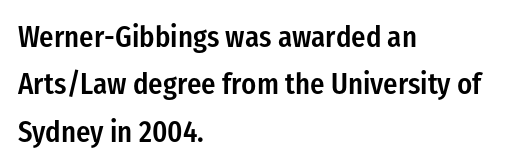
{"serif": "no", "italic": "no", "bold": "semi", "weight": "semibold", "width": "condensed", "stroke_contrast": "low", "x_height": "medium", "monospaced": "no", "underline": "no", "align": "left", "line_spacing": "normal", "line_spacing_ratio": 1.58, "letter_spacing": "normal", "letter_spacing_em": 0.0, "glyph_px": 30}
